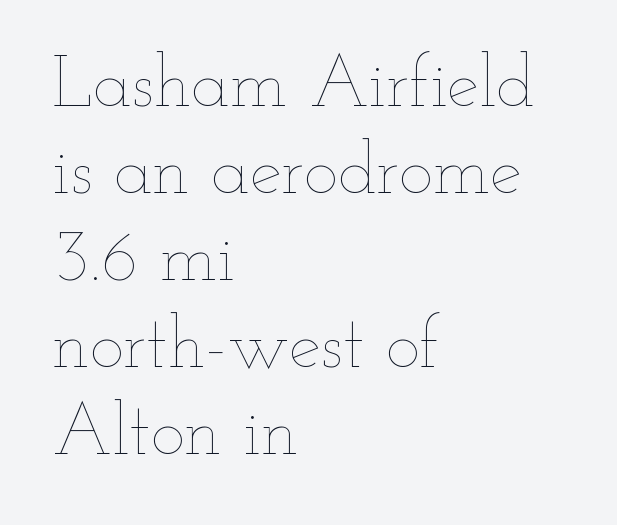
{"italic": "no", "bold": "no", "weight": "thin", "width": "wide", "stroke_contrast": "low", "x_height": "small", "monospaced": "no", "underline": "no", "align": "left", "line_spacing_ratio": 1.21, "letter_spacing": "normal", "letter_spacing_em": 0.0, "glyph_px": 72}
